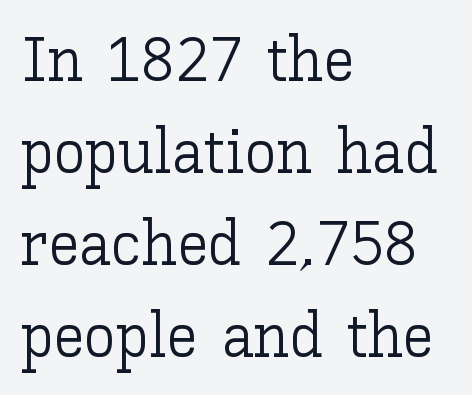
The image shows 63 px light type, upright; set left-aligned, normal line spacing (1.46x), normal letter spacing, not underlined; low stroke contrast and a medium x-height.
